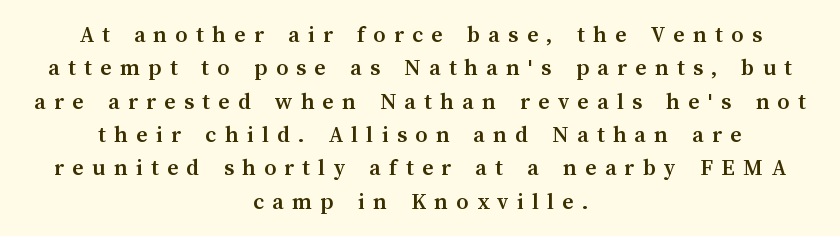
Plain, unruled lines of type. Vertically, the passage feels balanced, rows spaced as you'd expect. This rendering uses center alignment, leaving both contours irregular but symmetric. Each glyph is drawn with heavy, bold strokes.
